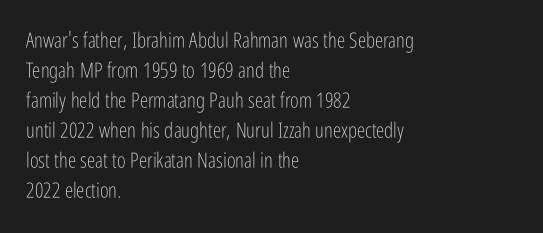
{"italic": "no", "bold": "no", "underline": "no", "align": "left", "line_spacing": "normal", "line_spacing_ratio": 1.43, "letter_spacing": "normal", "letter_spacing_em": 0.0, "glyph_px": 21}
